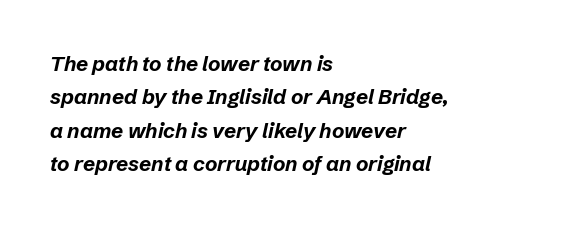
{"italic": "yes", "lean": "right", "slant_degrees": 12, "bold": "yes", "underline": "no", "align": "left", "line_spacing": "normal", "line_spacing_ratio": 1.59, "letter_spacing": "normal", "letter_spacing_em": 0.0, "glyph_px": 21}
